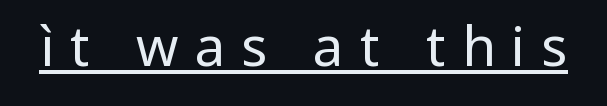
Spacing verdict: proportional, widths tailored to each character. Stems and bowls with no extra thickness — not bold. A sans-serif font was chosen for this passage. The specimen includes a rule beneath the text block's lines. Characters remain perfectly vertical along every line. Compared with typical body copy, the letter spacing here is much looser.
